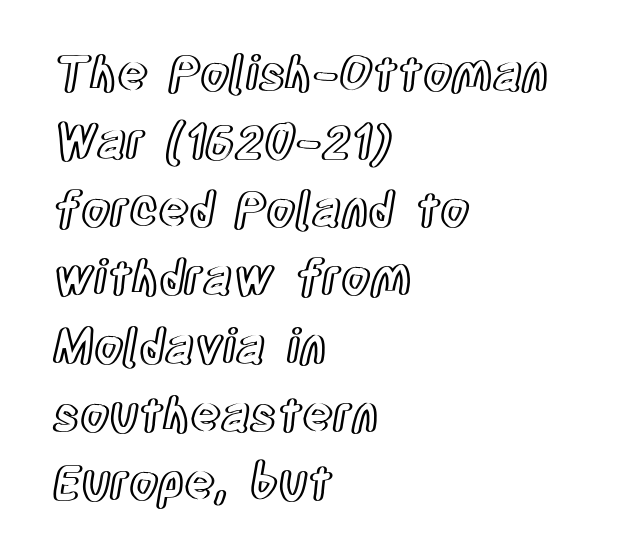
The line-height multiplier appears to be the usual default. Clear beneath every line of the passage. A typesetter would call this proportional, since set widths differ per character. Nobody touched the tracking dial on this one.
